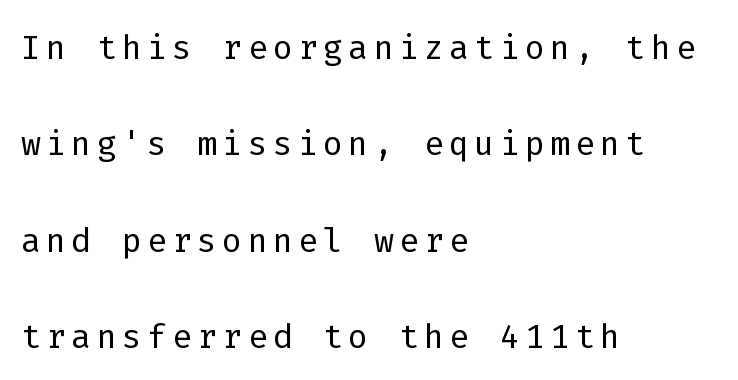
The image shows 47 px light sans-serif type, upright, monospaced; set left-aligned, loose line spacing (2.05x), not underlined; low stroke contrast and a medium x-height.
